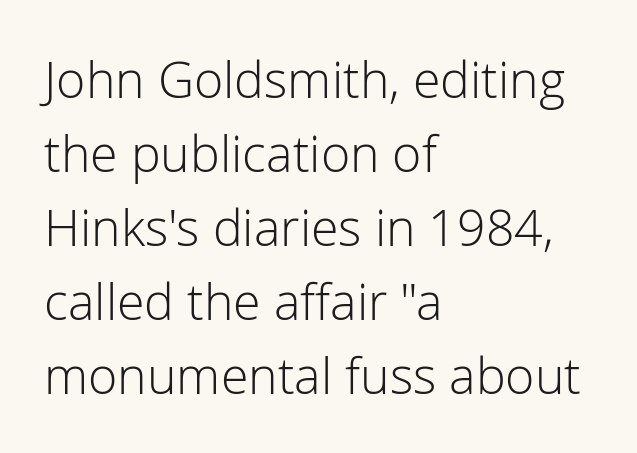
{"serif": "no", "italic": "no", "bold": "no", "weight": "light", "width": "normal", "stroke_contrast": "low", "x_height": "medium", "monospaced": "no", "underline": "no", "align": "left", "line_spacing": "normal", "line_spacing_ratio": 1.48, "letter_spacing": "normal", "letter_spacing_em": 0.0, "glyph_px": 50}
